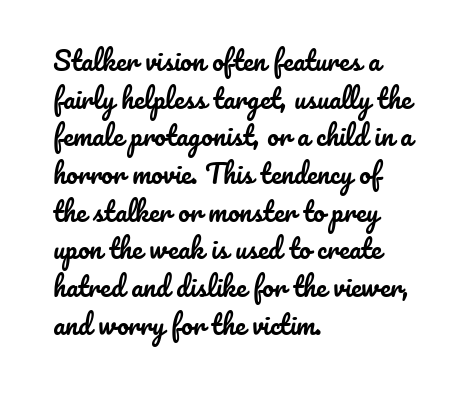
Which margin do the lines hug? The left one — the right edge is uneven. This sample uses plain, unmodified letter spacing. Glance below the letters and you will spot only blank space. Baseline-to-baseline distance is the conventional proportion of letter height.
